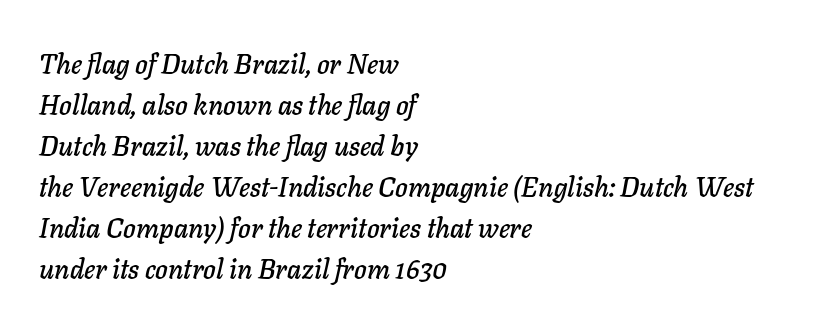
{"italic": "yes", "lean": "right", "slant_degrees": 11, "underline": "no", "align": "left", "line_spacing": "normal", "line_spacing_ratio": 1.52, "letter_spacing": "normal", "letter_spacing_em": 0.0, "glyph_px": 27}
